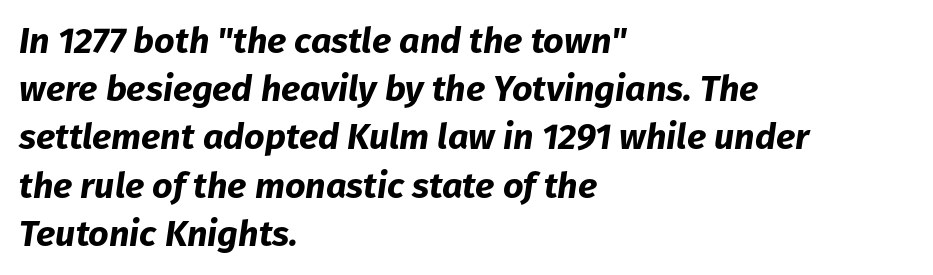
Bare-footed words on every line. Horizontal alignment here is leftward, the default for most running prose. In terms of leading, this rendering sits right in the middle. Each letter keeps its own natural width here, so spacing adapts to shape. How are the letters spaced? Ordinarily, with no added tracking.
